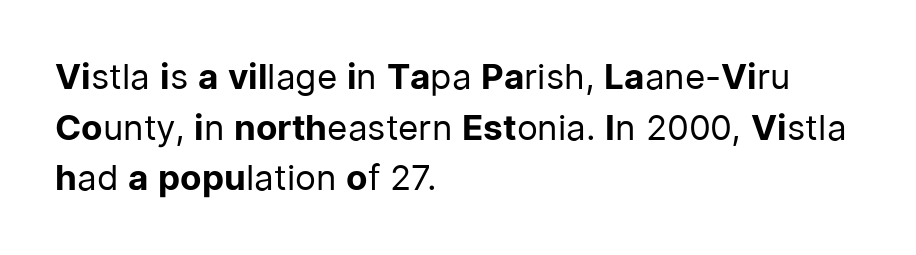
{"serif": "no", "italic": "no", "bold": "no", "weight": "regular", "width": "normal", "stroke_contrast": "low", "x_height": "medium", "monospaced": "no", "underline": "no", "align": "left", "line_spacing": "normal", "line_spacing_ratio": 1.45, "letter_spacing": "normal", "letter_spacing_em": 0.0, "glyph_px": 35}
